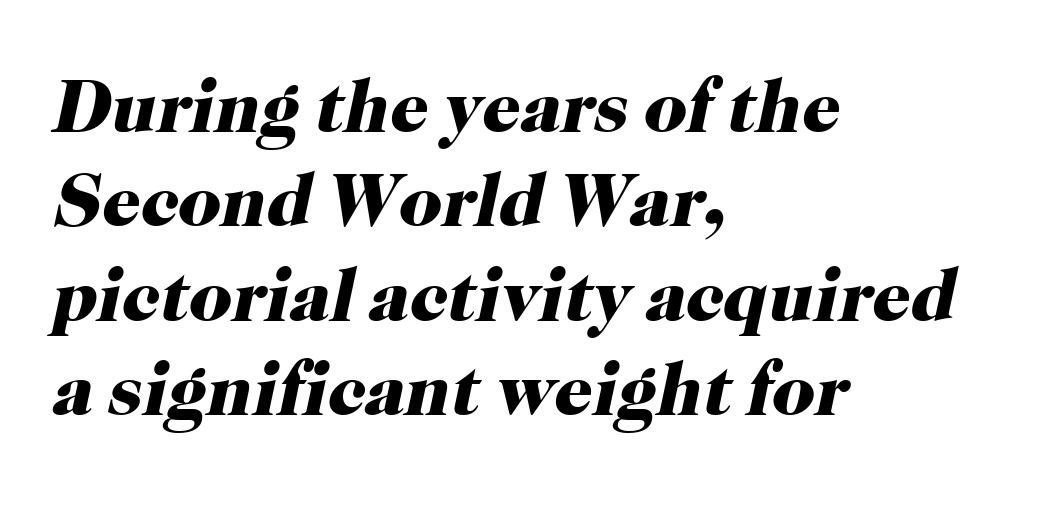
Q: Is the text bold? A: Yes.
Q: Is the text italic (slanted)? A: Yes, it leans right by about 12 degrees.
Q: Is the typeface a serif or a sans-serif typeface? A: Serif.
Q: Is the text underlined? A: No.
Q: How is the paragraph aligned? A: Left-aligned.
Q: Is the spacing between letters normal or unusually wide? A: Normal.
Q: Is the spacing between lines tight, normal or loose? A: Normal.
Q: Width (condensed, normal, or wide)? A: Normal.
Q: Stroke contrast? A: High.
Q: x-height? A: Medium.
Q: Monospaced? A: No.
